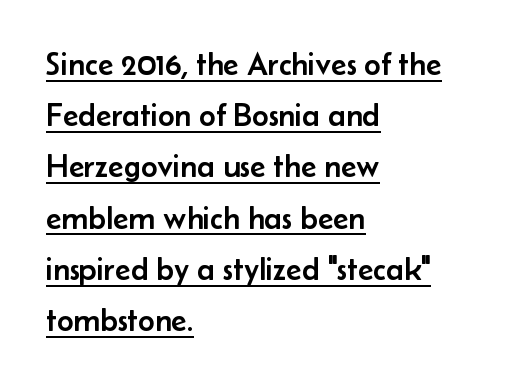
Q: Is the text italic (slanted)? A: No, it is upright.
Q: Is the typeface a serif or a sans-serif typeface? A: Sans-serif.
Q: Is the text underlined? A: Yes.
Q: How is the paragraph aligned? A: Left-aligned.
Q: Is the spacing between letters normal or unusually wide? A: Normal.
Q: Is the spacing between lines tight, normal or loose? A: Normal.
Q: Width (condensed, normal, or wide)? A: Normal.
Q: Stroke contrast? A: Low.
Q: x-height? A: Small.
Q: Monospaced? A: No.
